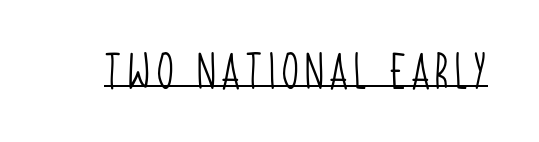
Q: Is the text bold? A: No.
Q: Is the typeface a serif or a sans-serif typeface? A: Sans-serif.
Q: Is the text underlined? A: Yes.
Q: Width (condensed, normal, or wide)? A: Condensed.
Q: Stroke contrast? A: Low.
Q: x-height? A: Large.
Q: Monospaced? A: No.
